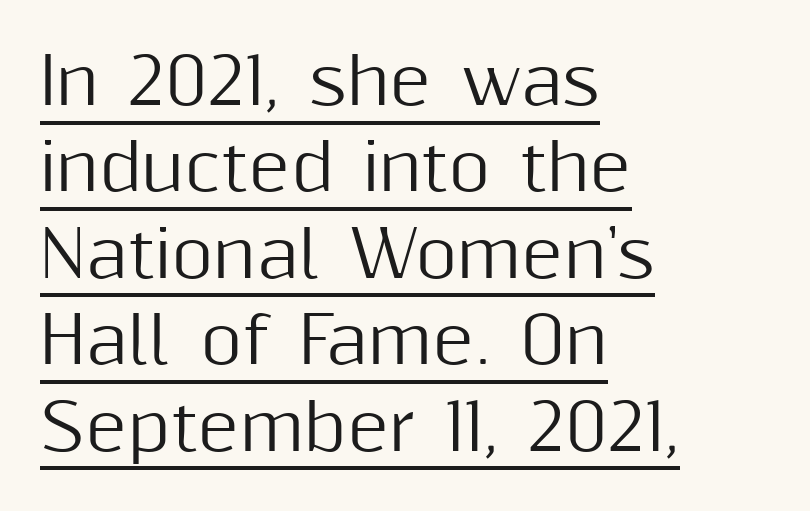
The image shows 64 px sans-serif type, upright; set left-aligned, normal line spacing (1.35x), normal letter spacing, underlined; medium stroke contrast and a medium x-height.
